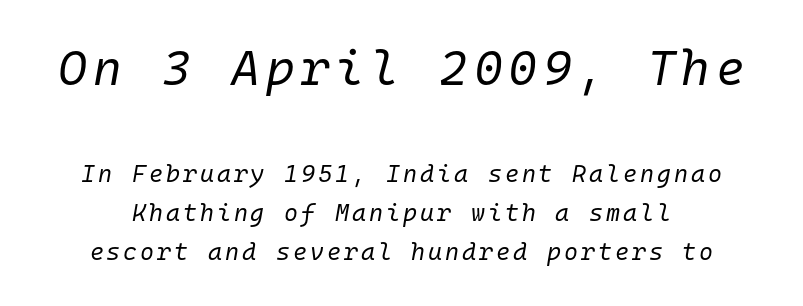
The image shows 49 px regular-weight type, italic (leaning right), monospaced; set normal line spacing (1.64x), not underlined; the first (top) block is 2.04x larger; low stroke contrast and a medium x-height.
